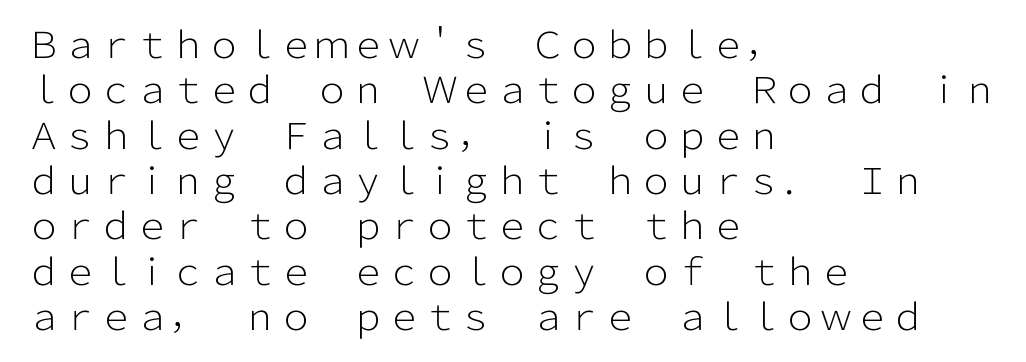
The image shows 36 px light sans-serif type, upright; set left-aligned, normal line spacing (1.26x), normal letter spacing, not underlined; low stroke contrast and a medium x-height.
